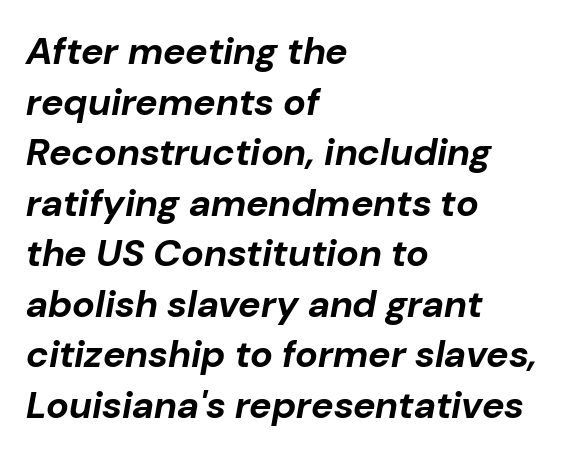
The image shows 38 px bold type, italic (leaning right); set left-aligned, normal line spacing (1.33x), normal letter spacing, not underlined; low stroke contrast and a medium x-height.
